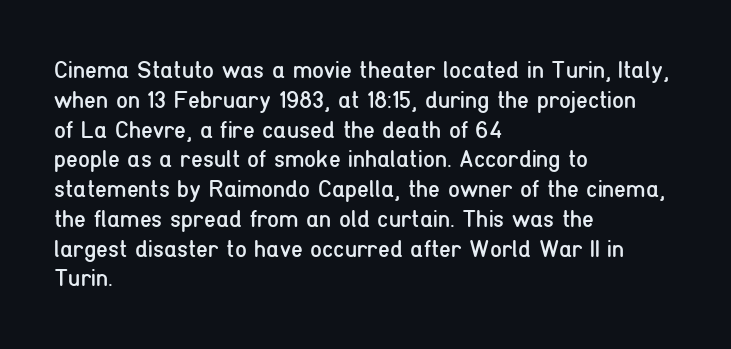
If you drew a line through each stem, it would be perfectly vertical. Tracking value appears to be zero — textbook default spacing. The rag falls on the right side of this text block. The face looks like a standard text weight, possibly lighter. The string is rendered with underlining switched off.
